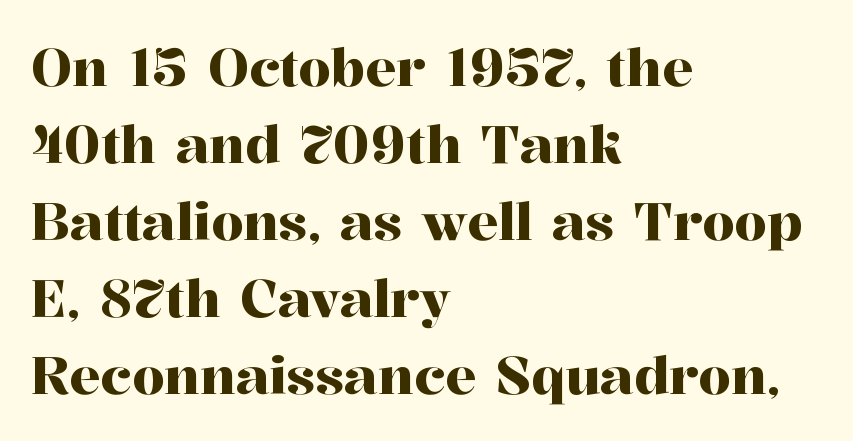
The image shows 52 px serif type, upright; set left-aligned, normal line spacing (1.48x), normal letter spacing, not underlined; high stroke contrast and a medium x-height.
